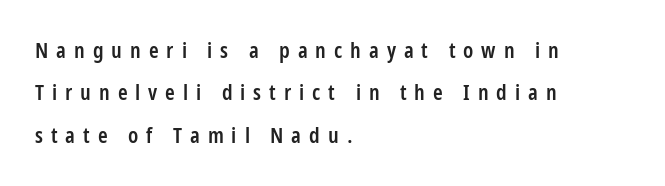
The image shows 22 px text type, upright; set left-aligned, loose line spacing (1.93x), unusually wide letter spacing (+0.36 em), not underlined.
